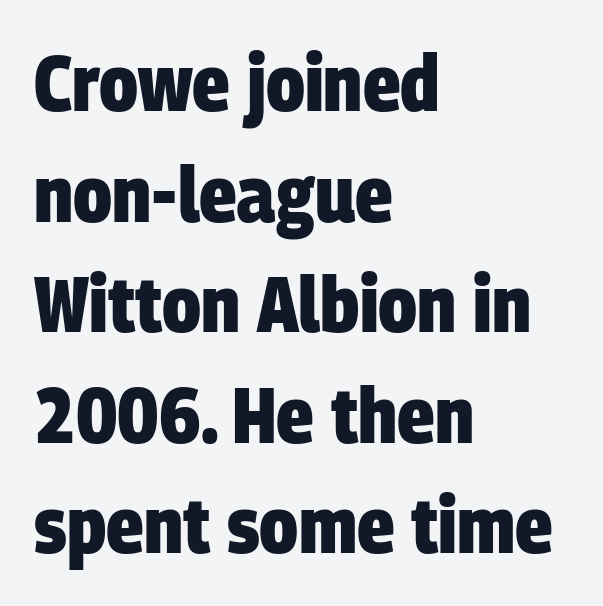
Q: Is the text bold? A: Yes.
Q: Is the typeface a serif or a sans-serif typeface? A: Sans-serif.
Q: Is the text underlined? A: No.
Q: How is the paragraph aligned? A: Left-aligned.
Q: Is the spacing between letters normal or unusually wide? A: Normal.
Q: Is the spacing between lines tight, normal or loose? A: Normal.
Q: Width (condensed, normal, or wide)? A: Condensed.
Q: Stroke contrast? A: Low.
Q: x-height? A: Large.
Q: Monospaced? A: No.
